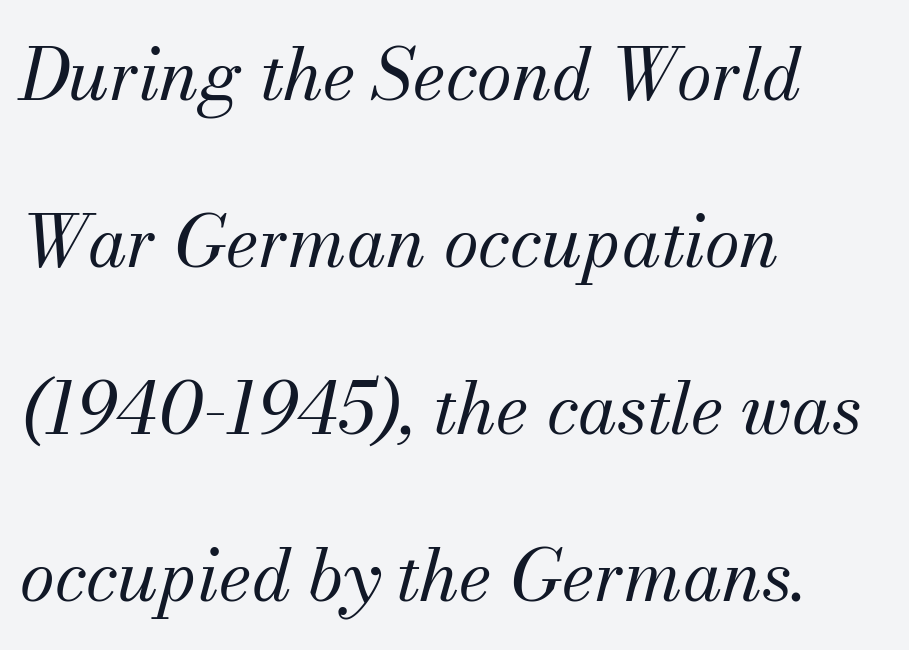
The image shows 71 px regular-weight serif type, italic (leaning right); set left-aligned, loose line spacing (2.35x), normal letter spacing, not underlined; medium stroke contrast and a small x-height.
